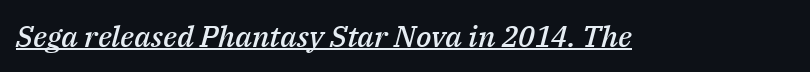
The image shows 30 px semibold type, italic (leaning right); set normal letter spacing, underlined; medium stroke contrast and a medium x-height.
